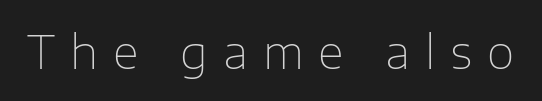
Q: Is the text bold? A: No.
Q: Is the text italic (slanted)? A: No, it is upright.
Q: Is the typeface a serif or a sans-serif typeface? A: Sans-serif.
Q: Is the text underlined? A: No.
Q: Is the spacing between letters normal or unusually wide? A: Unusually wide.
Q: Width (condensed, normal, or wide)? A: Normal.
Q: Stroke contrast? A: Low.
Q: x-height? A: Medium.
Q: Monospaced? A: No.
